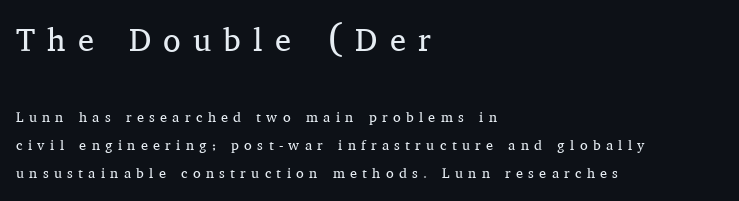
The image shows 32 px regular-weight serif type, upright; set left-aligned, loose line spacing (2.01x), unusually wide letter spacing (+0.38 em), not underlined; the first (top) block is 2.29x larger; medium stroke contrast and a medium x-height.
